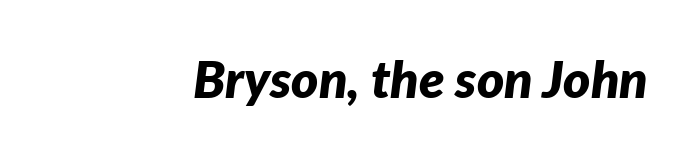
These lines keep a tight, regular rhythm from letter to letter. When letters slant like this, we call the style italic. Words float on clear page, feet unadorned. A typesetter would call this proportional, since set widths differ per character.
